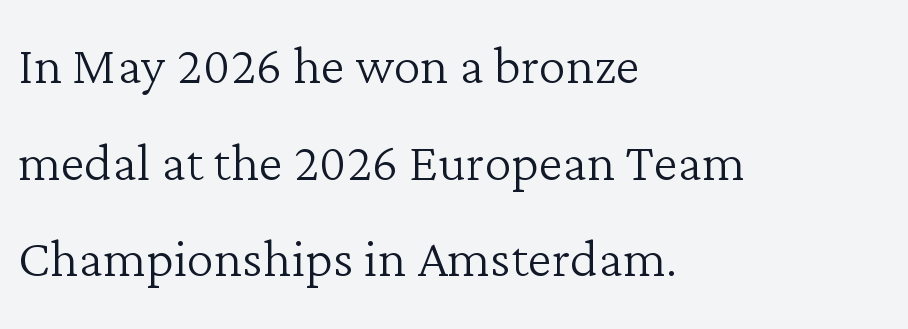
Q: Is the text bold? A: No.
Q: Is the text italic (slanted)? A: No, it is upright.
Q: Is the typeface a serif or a sans-serif typeface? A: Serif.
Q: Is the text underlined? A: No.
Q: How is the paragraph aligned? A: Left-aligned.
Q: Is the spacing between letters normal or unusually wide? A: Normal.
Q: Is the spacing between lines tight, normal or loose? A: Normal.
Q: Width (condensed, normal, or wide)? A: Normal.
Q: Stroke contrast? A: Low.
Q: x-height? A: Medium.
Q: Monospaced? A: No.
